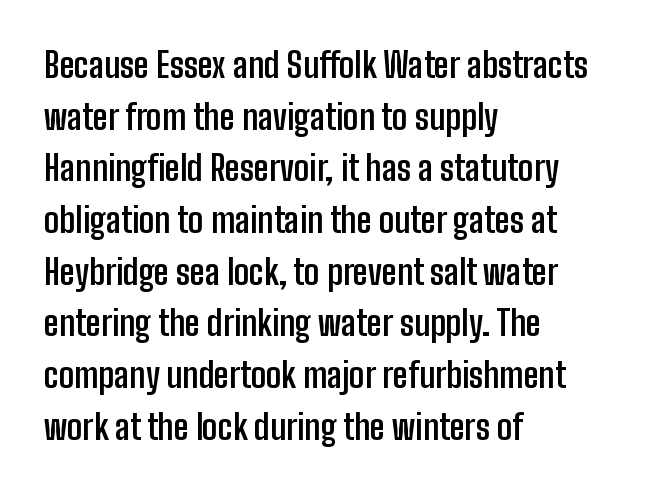
The image shows 34 px semibold, condensed sans-serif type, upright; set left-aligned, normal line spacing (1.52x), normal letter spacing, not underlined; low stroke contrast and a medium x-height.
